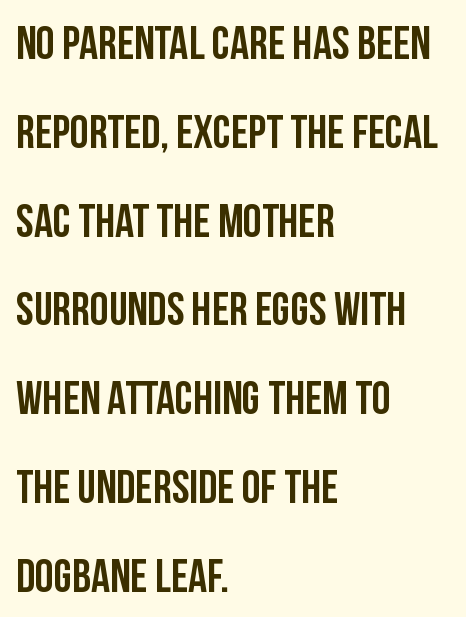
Typographically, this falls in the sans-serif category. A student would call this left alignment; a typographer would say flush left, rag right. A typesetter would call this proportional, since set widths differ per character. Is there any slant? The stems are plumb. This rendering leaves character spacing at its baseline value.
